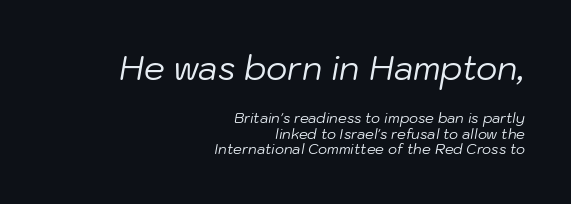
{"italic": "yes", "lean": "right", "slant_degrees": 10, "bold": "no", "weight": "regular", "width": "normal", "stroke_contrast": "low", "x_height": "medium", "monospaced": "no", "underline": "no", "align": "right", "line_spacing": "tight", "line_spacing_ratio": 1.09, "letter_spacing": "normal", "letter_spacing_em": 0.0, "larger_block": "first", "size_ratio": 2.36, "glyph_px": 33}
